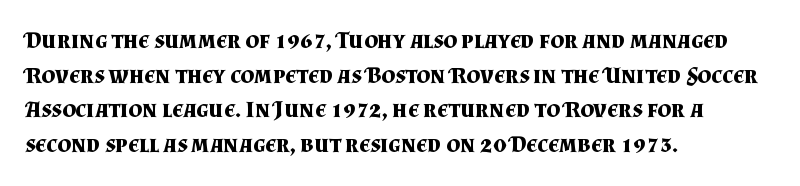
The image shows 24 px bold type, upright; set left-aligned, normal line spacing (1.44x), normal letter spacing, not underlined.
